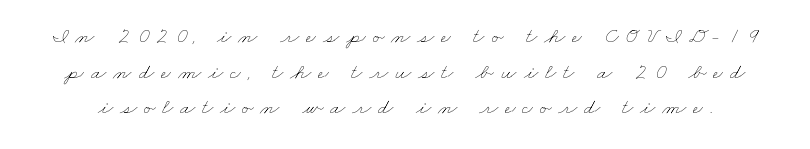
{"bold": "no", "underline": "no", "line_spacing": "normal", "line_spacing_ratio": 1.62, "letter_spacing": "wide", "letter_spacing_em": 0.31, "glyph_px": 22}
